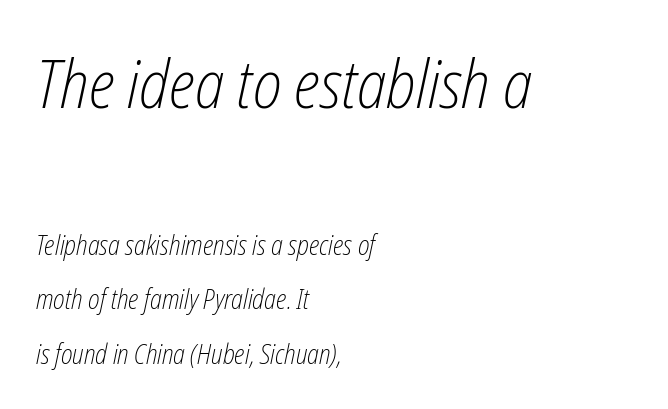
{"italic": "yes", "lean": "right", "slant_degrees": 12, "bold": "no", "weight": "light", "width": "condensed", "stroke_contrast": "low", "x_height": "medium", "monospaced": "no", "underline": "no", "align": "left", "line_spacing": "loose", "line_spacing_ratio": 2.03, "letter_spacing": "normal", "letter_spacing_em": 0.0, "larger_block": "first", "size_ratio": 2.48, "glyph_px": 67}
